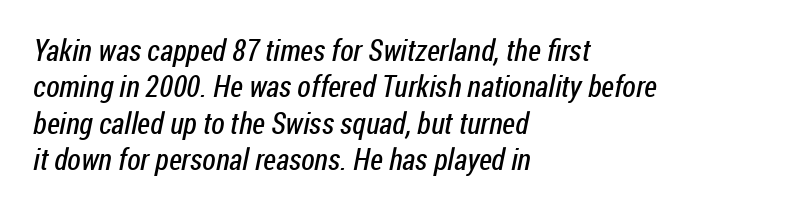
The designer went with a sans here, leaving each stem footless. Reading down the block, your eye returns to a fixed left position each line. A typesetter would call this proportional, since set widths differ per character. Each word holds together tightly as a unit, with standard inter-letter gaps. Rule under the text: the space is simply empty. On a weight scale, this lands at 450 or below.
